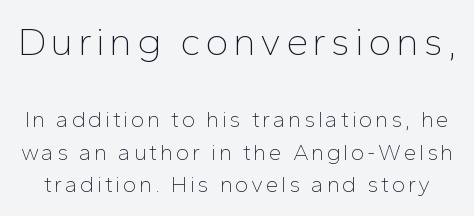
Q: Is the text bold? A: No.
Q: Is the text italic (slanted)? A: No, it is upright.
Q: Is the typeface a serif or a sans-serif typeface? A: Sans-serif.
Q: Is the text underlined? A: No.
Q: Is the spacing between lines tight, normal or loose? A: Normal.
Q: Which block of text is set in a larger size, the first (top) or the second (bottom)? A: The first (top) one.
Q: Width (condensed, normal, or wide)? A: Normal.
Q: Stroke contrast? A: Low.
Q: x-height? A: Medium.
Q: Monospaced? A: No.
